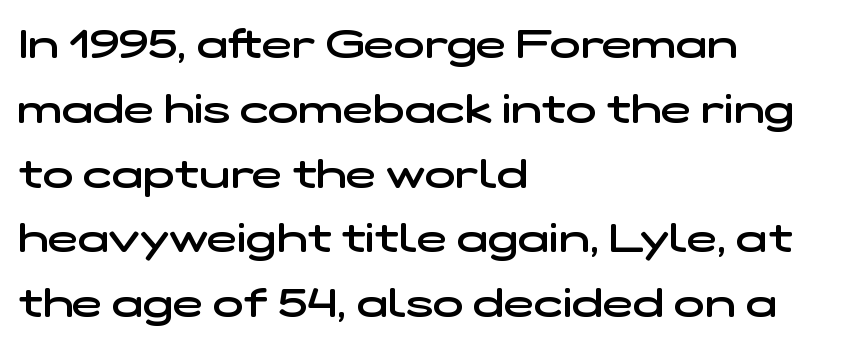
{"serif": "no", "bold": "semi", "weight": "semibold", "width": "wide", "stroke_contrast": "low", "x_height": "medium", "monospaced": "no", "underline": "no", "align": "left", "line_spacing": "normal", "line_spacing_ratio": 1.58, "letter_spacing": "normal", "letter_spacing_em": 0.0, "glyph_px": 41}
